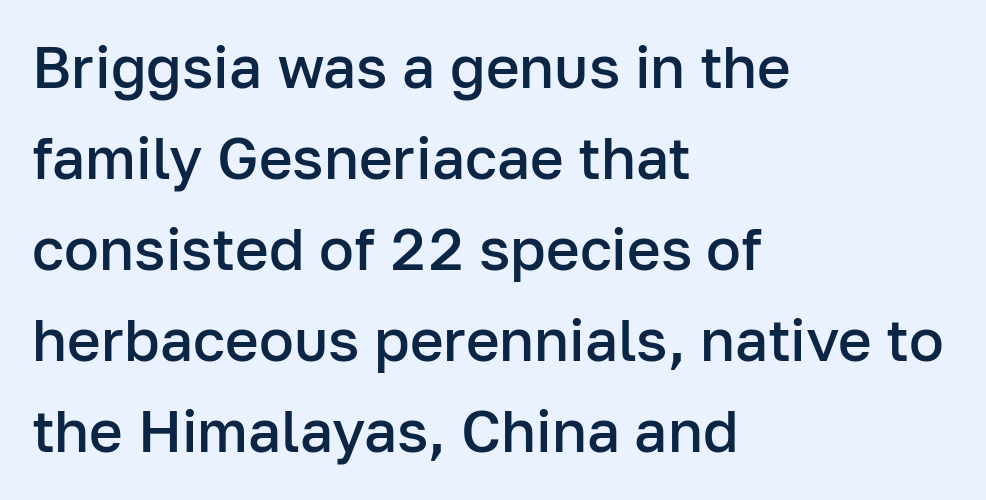
{"serif": "no", "italic": "no", "bold": "semi", "weight": "semibold", "width": "normal", "stroke_contrast": "low", "x_height": "medium", "monospaced": "no", "underline": "no", "align": "left", "line_spacing": "normal", "line_spacing_ratio": 1.57, "letter_spacing": "normal", "letter_spacing_em": 0.0, "glyph_px": 58}
